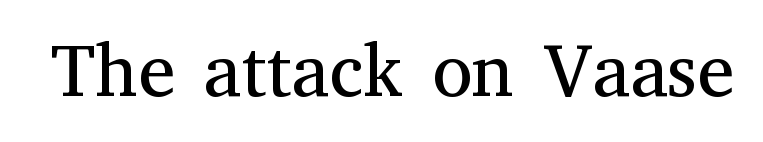
Q: Is the text bold? A: No.
Q: Is the text italic (slanted)? A: No, it is upright.
Q: Is the typeface a serif or a sans-serif typeface? A: Serif.
Q: Is the text underlined? A: No.
Q: Is the spacing between letters normal or unusually wide? A: Normal.
Q: Width (condensed, normal, or wide)? A: Normal.
Q: Stroke contrast? A: Medium.
Q: x-height? A: Medium.
Q: Monospaced? A: No.
